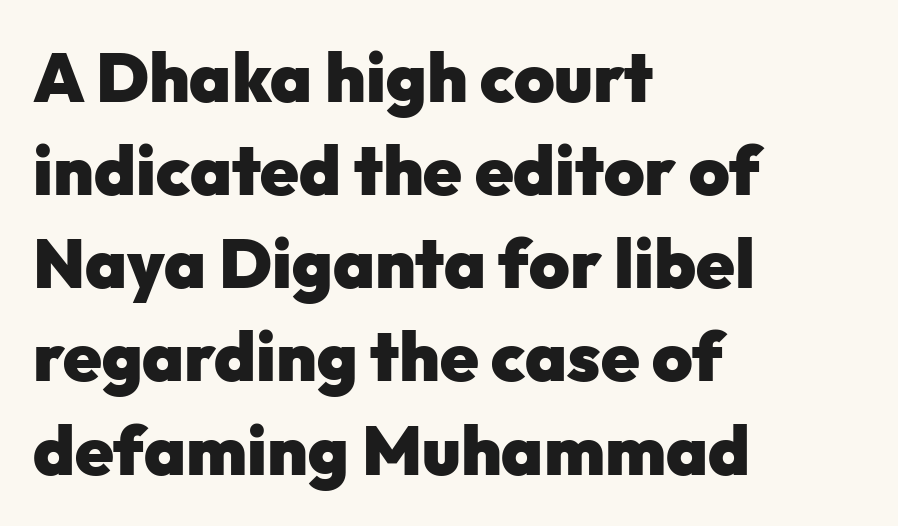
Q: Is the text bold? A: Yes.
Q: Is the text italic (slanted)? A: No, it is upright.
Q: Is the typeface a serif or a sans-serif typeface? A: Sans-serif.
Q: Is the text underlined? A: No.
Q: How is the paragraph aligned? A: Left-aligned.
Q: Is the spacing between letters normal or unusually wide? A: Normal.
Q: Is the spacing between lines tight, normal or loose? A: Normal.
Q: Width (condensed, normal, or wide)? A: Normal.
Q: Stroke contrast? A: Low.
Q: x-height? A: Medium.
Q: Monospaced? A: No.
